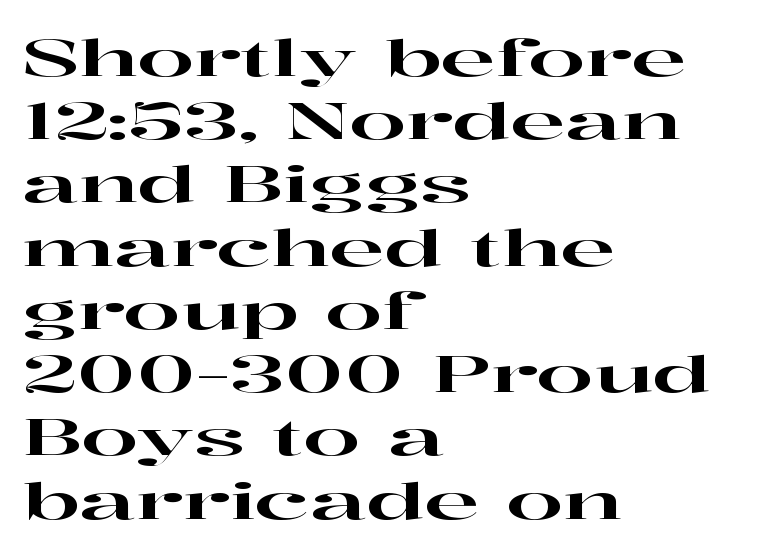
The image shows 51 px wide serif type, upright; set left-aligned, line spacing 1.24x, normal letter spacing, not underlined; high stroke contrast and a medium x-height.
